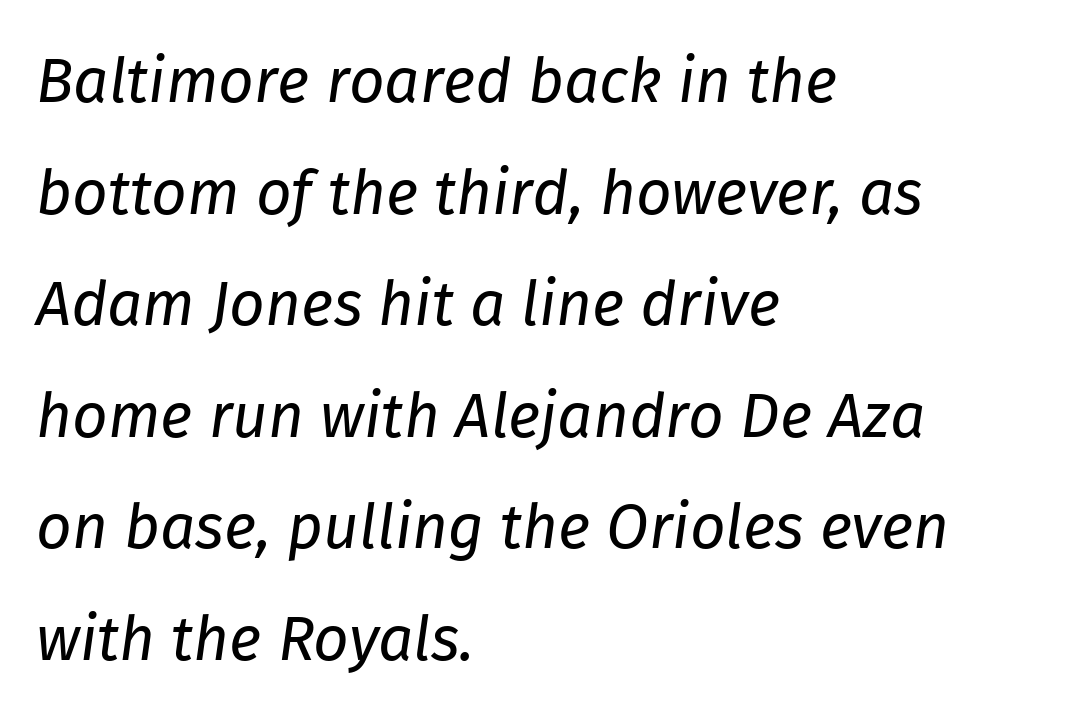
Q: Is the text bold? A: No.
Q: Is the text italic (slanted)? A: Yes, it leans right by about 8 degrees.
Q: Is the text underlined? A: No.
Q: How is the paragraph aligned? A: Left-aligned.
Q: Is the spacing between letters normal or unusually wide? A: Normal.
Q: Width (condensed, normal, or wide)? A: Normal.
Q: Stroke contrast? A: Low.
Q: x-height? A: Medium.
Q: Monospaced? A: No.
